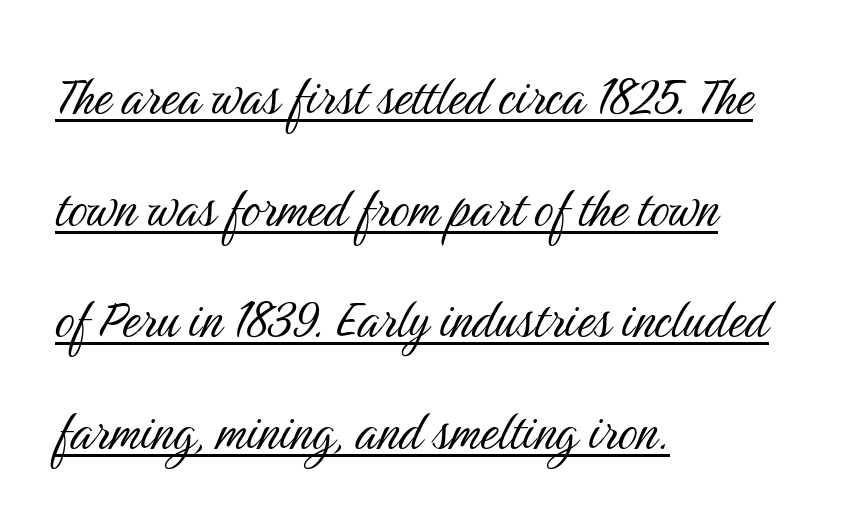
{"serif": "no", "bold": "no", "weight": "light", "width": "condensed", "stroke_contrast": "medium", "x_height": "medium", "monospaced": "no", "underline": "yes", "align": "left", "line_spacing_ratio": 1.83, "letter_spacing": "normal", "letter_spacing_em": 0.0, "glyph_px": 61}
